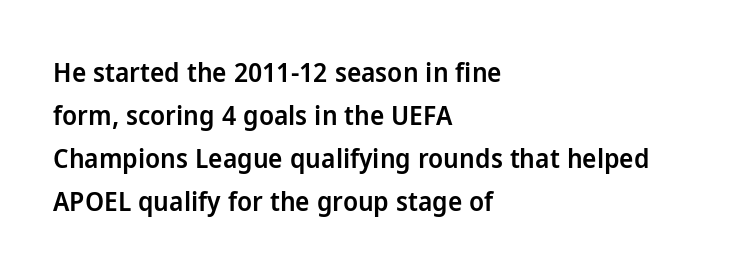
Decoration check: the copy has no underline. A classic flush-left, rag-right setting is used for this passage. Notice how descenders clear the ascenders below comfortably — that's standard leading. Tracking value appears to be zero — textbook default spacing.
